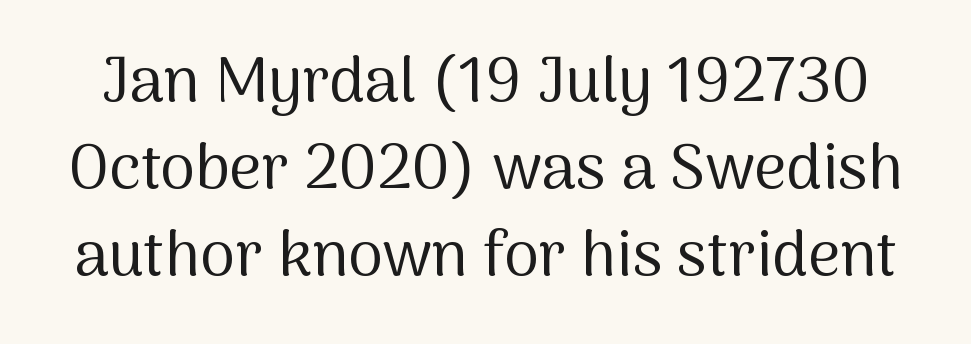
The zone under the glyphs is completely vacant. A typesetter would call this zero additional tracking. Each stroke keeps to a modest, everyday thickness or less. The specimen reads as upright at a glance. Successive baselines arrive at the customary interval.
